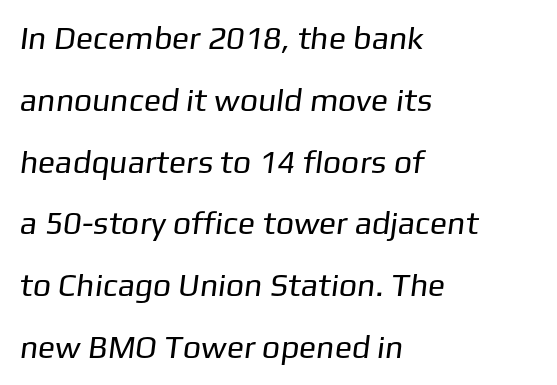
{"serif": "no", "bold": "no", "weight": "regular", "width": "normal", "stroke_contrast": "low", "x_height": "medium", "monospaced": "no", "underline": "no", "align": "left", "line_spacing": "loose", "line_spacing_ratio": 1.93, "letter_spacing": "normal", "letter_spacing_em": 0.0, "glyph_px": 32}
